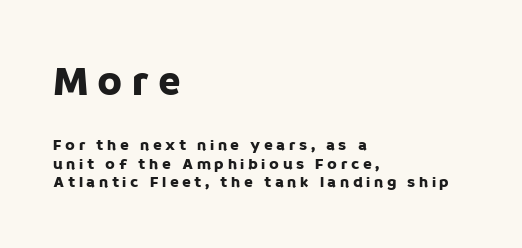
The image shows 41 px sans-serif type, upright; set left-aligned, line spacing 1.16x, unusually wide letter spacing (+0.22 em), not underlined; the first (top) block is 2.56x larger; low stroke contrast and a large x-height.
